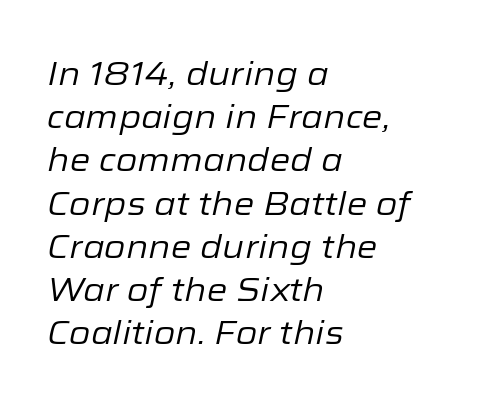
{"italic": "yes", "lean": "right", "slant_degrees": 12, "bold": "no", "weight": "regular", "width": "normal", "stroke_contrast": "low", "x_height": "medium", "monospaced": "no", "underline": "no", "align": "left", "line_spacing": "normal", "line_spacing_ratio": 1.31, "letter_spacing": "normal", "letter_spacing_em": 0.0, "glyph_px": 33}
